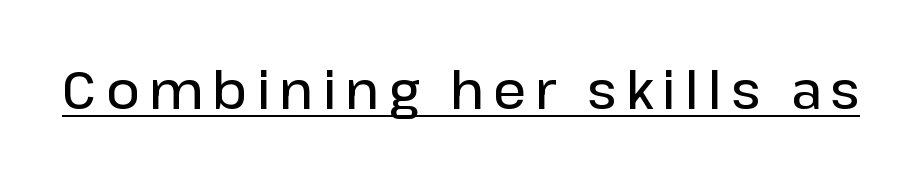
Every letter is mildly thick-stroked: semibold rather than bold. Do the characters align in a grid? No, the font is proportional. You can tell from the bare stems that sans-serif type was used. This sample uses an upright cut, with every glyph sitting square on the baseline. A rule runs beneath these lines of type.
